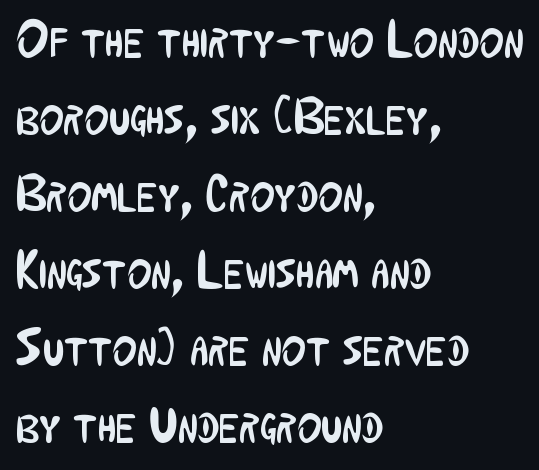
Q: Is the text bold? A: No.
Q: Is the text italic (slanted)? A: No, it is upright.
Q: Is the typeface a serif or a sans-serif typeface? A: Sans-serif.
Q: Is the text underlined? A: No.
Q: How is the paragraph aligned? A: Left-aligned.
Q: Is the spacing between letters normal or unusually wide? A: Normal.
Q: Is the spacing between lines tight, normal or loose? A: Normal.
Q: Width (condensed, normal, or wide)? A: Condensed.
Q: Stroke contrast? A: Low.
Q: x-height? A: Medium.
Q: Monospaced? A: No.
